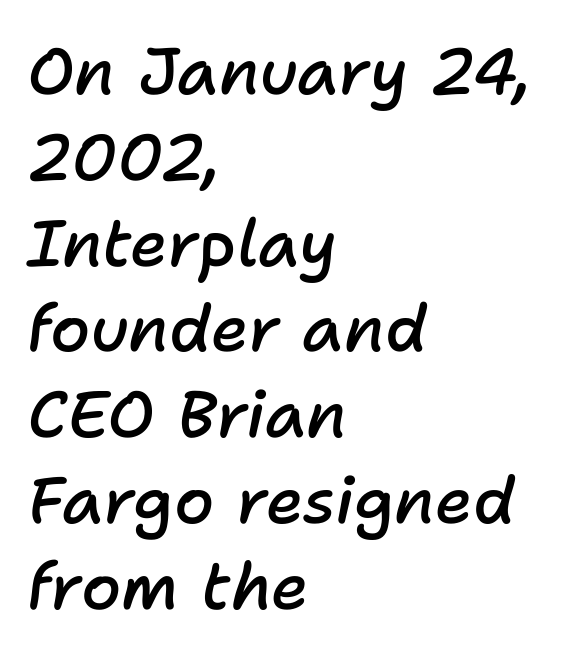
{"italic": "yes", "lean": "right", "slant_degrees": 11, "bold": "semi", "weight": "semibold", "width": "normal", "stroke_contrast": "low", "x_height": "medium", "monospaced": "no", "underline": "no", "align": "left", "line_spacing": "normal", "line_spacing_ratio": 1.32, "letter_spacing": "normal", "letter_spacing_em": 0.0, "glyph_px": 65}
